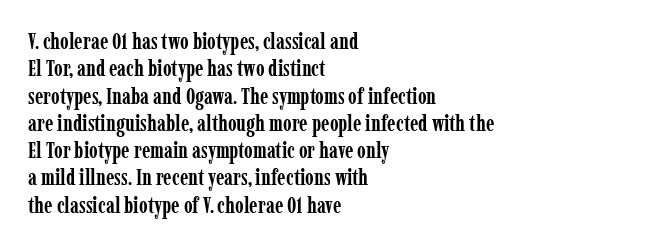
Q: Is the text bold? A: Yes.
Q: Is the text italic (slanted)? A: No, it is upright.
Q: Is the text underlined? A: No.
Q: How is the paragraph aligned? A: Left-aligned.
Q: Is the spacing between letters normal or unusually wide? A: Normal.
